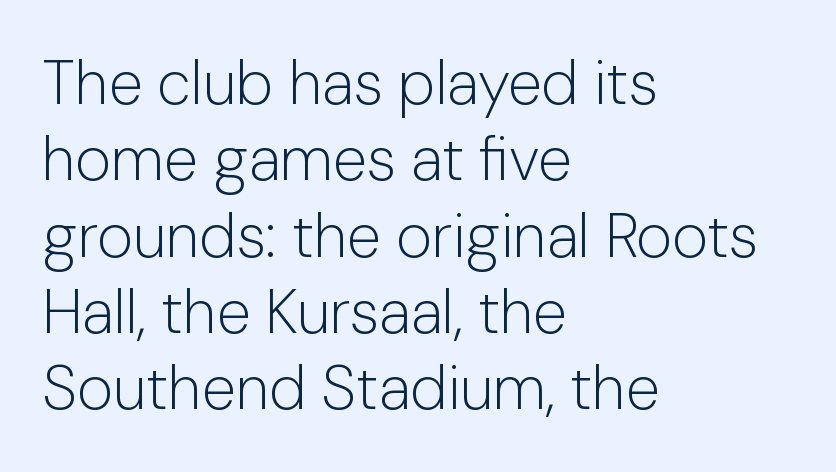
{"serif": "no", "italic": "no", "bold": "no", "weight": "light", "width": "normal", "stroke_contrast": "low", "x_height": "medium", "monospaced": "no", "underline": "no", "align": "left", "line_spacing_ratio": 1.23, "letter_spacing": "normal", "letter_spacing_em": 0.0, "glyph_px": 62}
